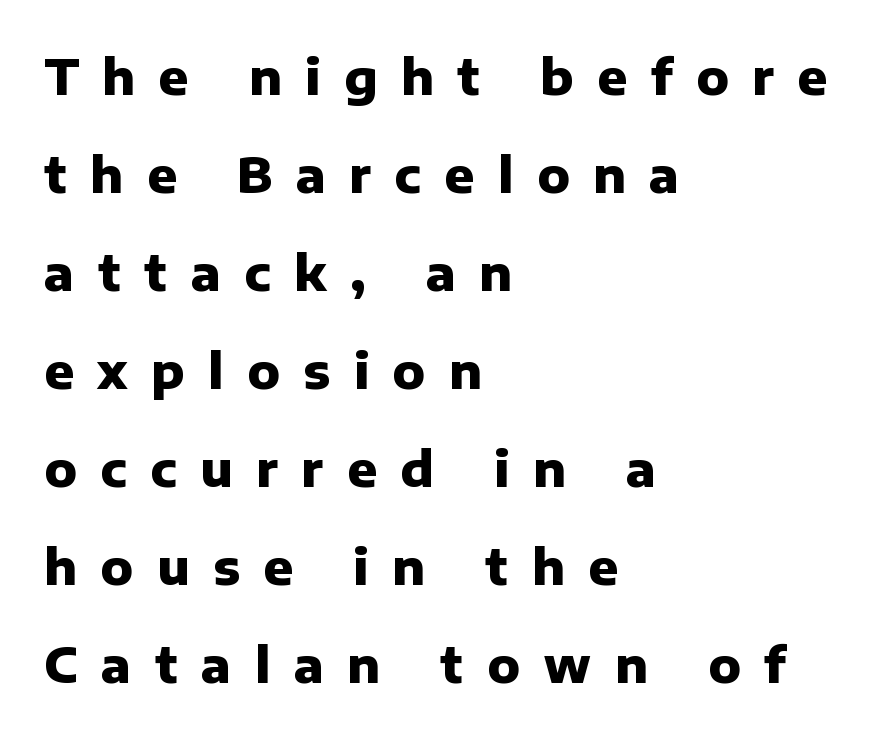
{"serif": "no", "italic": "no", "bold": "yes", "weight": "heavy", "width": "normal", "stroke_contrast": "low", "x_height": "medium", "monospaced": "no", "underline": "no", "align": "left", "line_spacing": "loose", "line_spacing_ratio": 2.0, "letter_spacing": "wide", "letter_spacing_em": 0.48, "glyph_px": 49}
